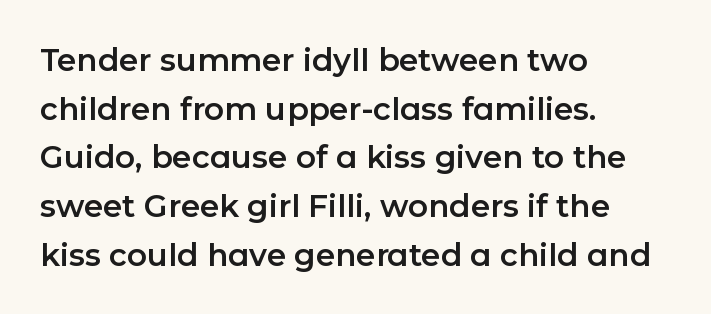
Q: Is the text italic (slanted)? A: No, it is upright.
Q: Is the typeface a serif or a sans-serif typeface? A: Sans-serif.
Q: Is the text underlined? A: No.
Q: How is the paragraph aligned? A: Left-aligned.
Q: Is the spacing between letters normal or unusually wide? A: Normal.
Q: Is the spacing between lines tight, normal or loose? A: Normal.
Q: Width (condensed, normal, or wide)? A: Normal.
Q: Stroke contrast? A: Low.
Q: x-height? A: Medium.
Q: Monospaced? A: No.
